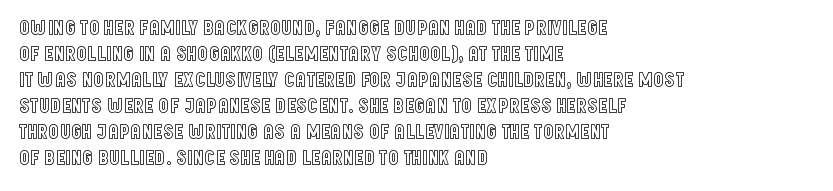
The typesetter chose a ragged-right arrangement here. The type sits square on the baseline with zero lean. There is no visible air inserted between adjacent glyphs. Has an underline been added? It has not.
